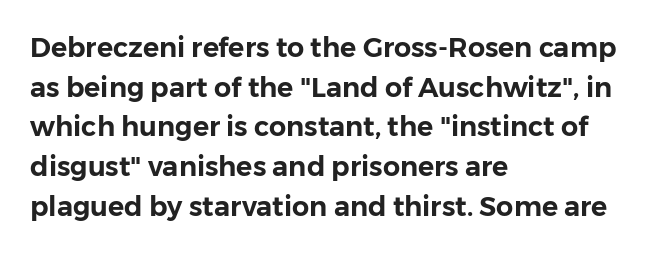
Reading down the column, the eye jumps a familiar distance to each next line. The gaps between neighbouring characters are ordinary and unremarkable. Every character sits straight up, as roman type does. These lines stack with their left ends in a neat column. Bare-footed words on every line.
